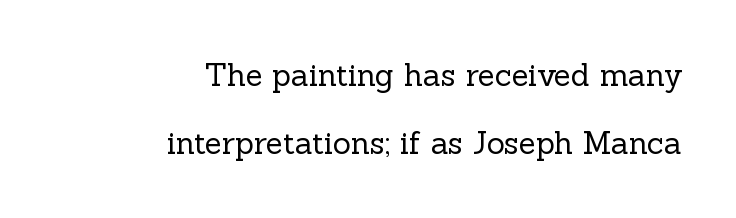
The image shows 31 px regular-weight serif type, upright; set right-aligned, loose line spacing (2.2x), normal letter spacing, not underlined; a medium x-height.
